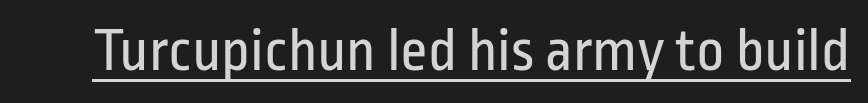
{"serif": "no", "italic": "no", "bold": "no", "weight": "regular", "width": "condensed", "stroke_contrast": "low", "x_height": "medium", "monospaced": "no", "underline": "yes", "letter_spacing": "normal", "letter_spacing_em": 0.0, "glyph_px": 61}
